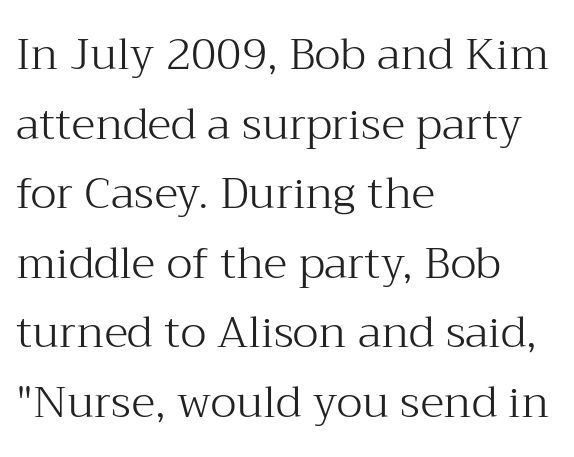
{"serif": "yes", "italic": "no", "bold": "no", "weight": "light", "width": "normal", "stroke_contrast": "medium", "x_height": "medium", "monospaced": "no", "underline": "no", "align": "left", "line_spacing": "normal", "line_spacing_ratio": 1.58, "letter_spacing": "normal", "letter_spacing_em": 0.0, "glyph_px": 44}
